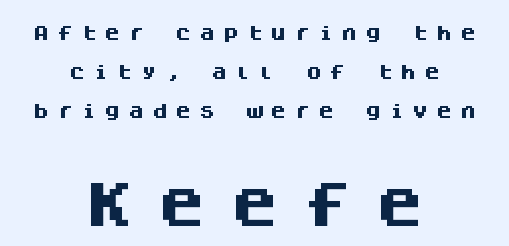
The image shows 49 px heavy sans-serif type, upright, monospaced; set centered, loose line spacing (2.45x), unusually wide letter spacing (+0.48 em), not underlined; the second (bottom) block is 3.06x larger; medium stroke contrast and a large x-height.
